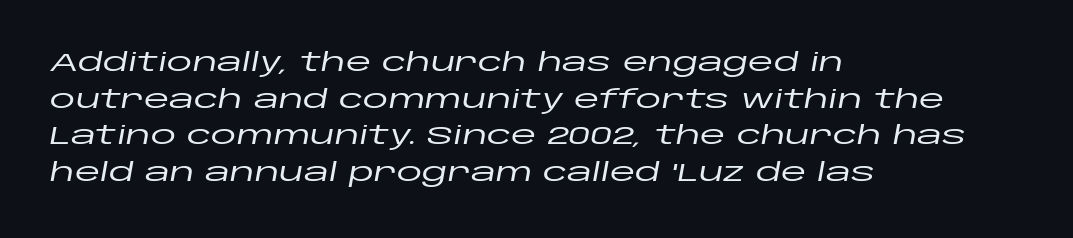
Q: Is the text italic (slanted)? A: Yes, it leans right by about 10 degrees.
Q: Is the text underlined? A: No.
Q: How is the paragraph aligned? A: Left-aligned.
Q: Is the spacing between letters normal or unusually wide? A: Normal.
Q: Is the spacing between lines tight, normal or loose? A: Normal.
